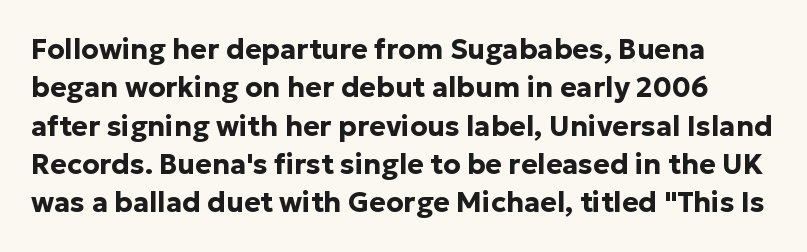
Q: Is the text bold? A: Yes.
Q: Is the text italic (slanted)? A: No, it is upright.
Q: Is the typeface a serif or a sans-serif typeface? A: Sans-serif.
Q: Is the text underlined? A: No.
Q: Is the spacing between letters normal or unusually wide? A: Normal.
Q: Is the spacing between lines tight, normal or loose? A: Normal.
Q: Width (condensed, normal, or wide)? A: Normal.
Q: Stroke contrast? A: Low.
Q: x-height? A: Medium.
Q: Monospaced? A: No.
